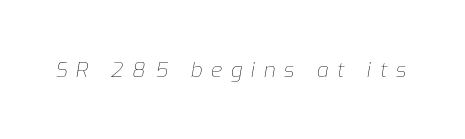
The image shows 21 px text type, italic (leaning right); set unusually wide letter spacing (+0.41 em), not underlined.
